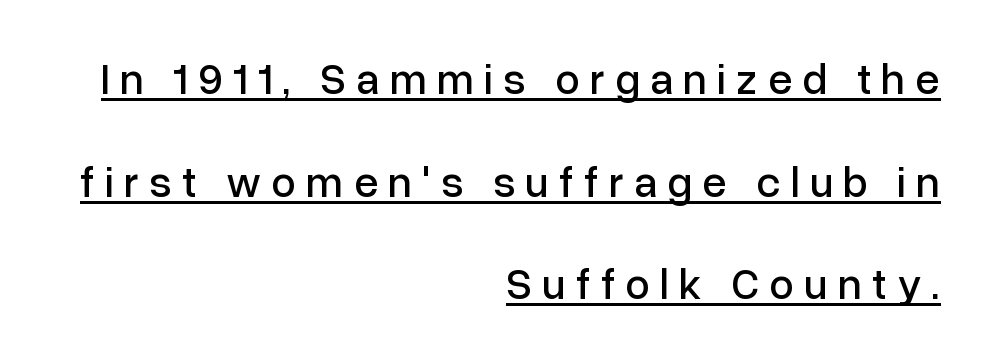
The image shows 44 px sans-serif type, upright; set right-aligned, loose line spacing (2.33x), unusually wide letter spacing (+0.23 em), underlined; low stroke contrast and a medium x-height.
